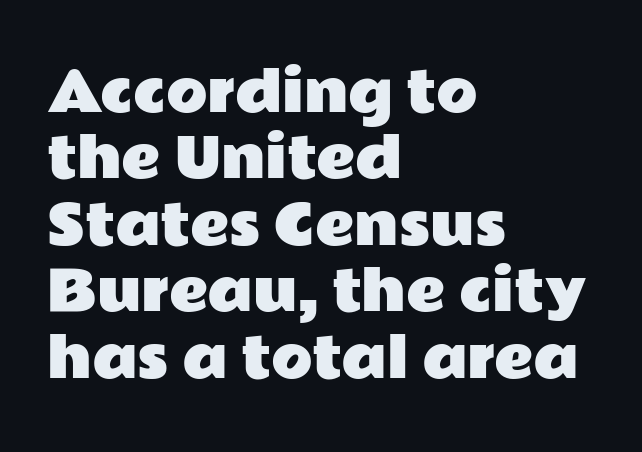
{"serif": "no", "italic": "no", "width": "wide", "stroke_contrast": "low", "x_height": "medium", "monospaced": "no", "underline": "no", "align": "left", "line_spacing_ratio": 1.23, "letter_spacing": "normal", "letter_spacing_em": 0.0, "glyph_px": 54}
